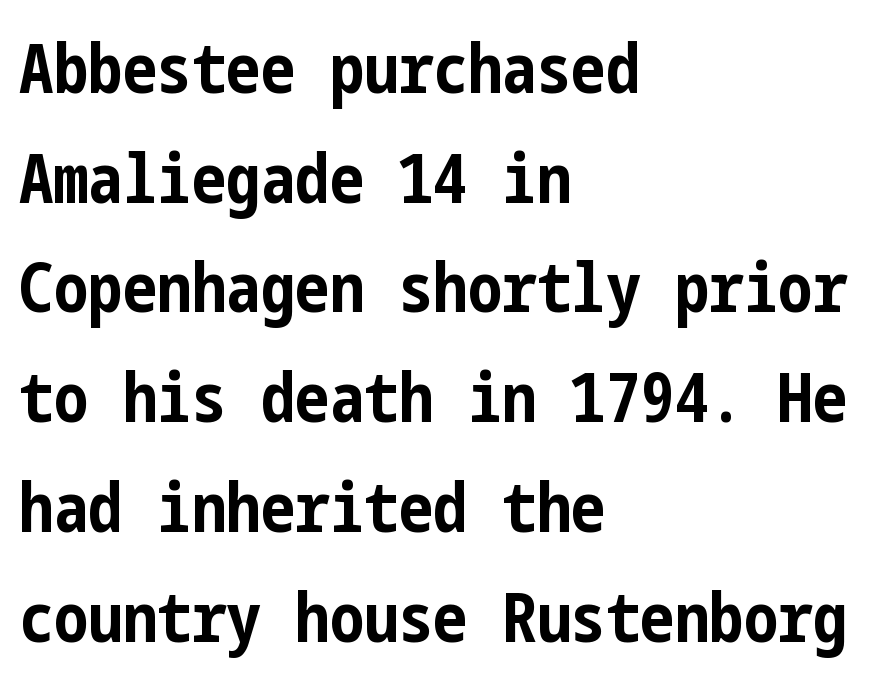
Inter-character spacing is left at the font's built-in metrics. Type without underlining. Compared with a centered layout, this one pins lines to the left instead. If you measured baseline to baseline, you'd find a middling distance. Each glyph is drawn with heavy, bold strokes.
